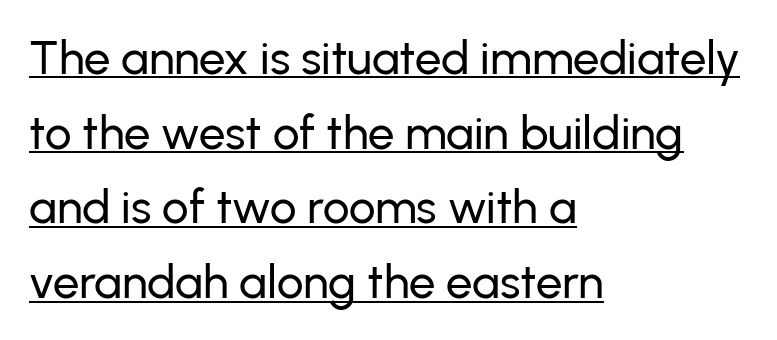
{"serif": "no", "italic": "no", "width": "normal", "stroke_contrast": "low", "x_height": "medium", "monospaced": "no", "underline": "yes", "align": "left", "line_spacing": "normal", "line_spacing_ratio": 1.59, "letter_spacing": "normal", "letter_spacing_em": 0.0, "glyph_px": 47}
